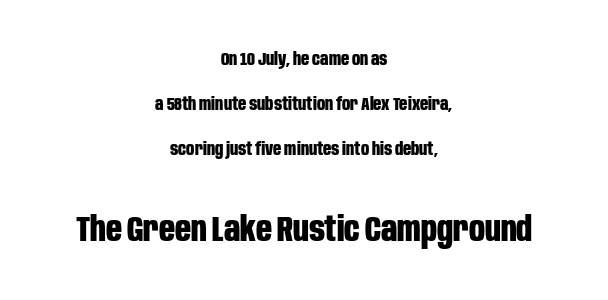
{"serif": "no", "italic": "no", "bold": "yes", "weight": "bold", "width": "condensed", "stroke_contrast": "low", "x_height": "large", "monospaced": "no", "underline": "no", "align": "center", "line_spacing": "loose", "line_spacing_ratio": 2.5, "letter_spacing": "normal", "letter_spacing_em": 0.0, "larger_block": "second", "size_ratio": 1.94, "glyph_px": 35}
